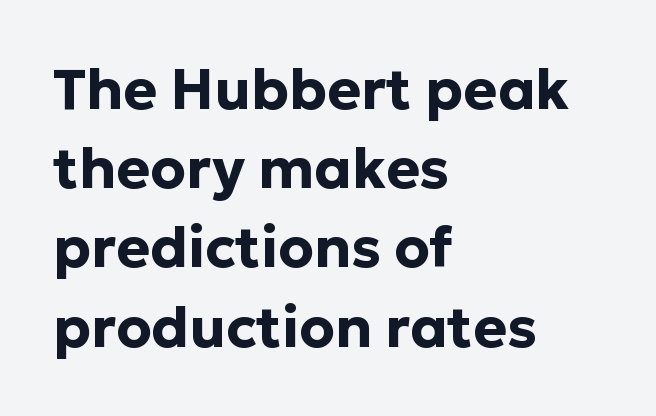
{"serif": "no", "italic": "no", "bold": "yes", "weight": "bold", "width": "normal", "stroke_contrast": "low", "x_height": "medium", "monospaced": "no", "underline": "no", "align": "left", "line_spacing": "normal", "line_spacing_ratio": 1.39, "letter_spacing": "normal", "letter_spacing_em": 0.0, "glyph_px": 57}
